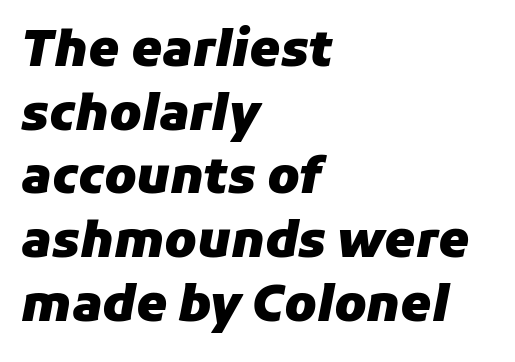
Italic: yes, the glyphs are oblique. Typesetter's note: full bold, strokes at maximum text heaviness. Note the varied advance widths — an 'i' is clearly narrower than an 'm'. Each line starts at the same left margin while the right side varies.
